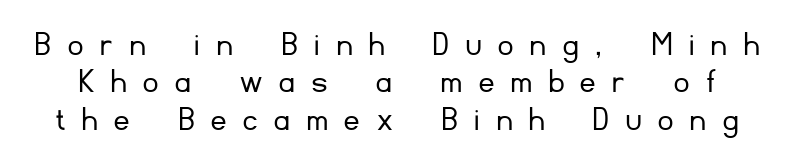
Q: Is the text bold? A: No.
Q: Is the text italic (slanted)? A: No, it is upright.
Q: Is the typeface a serif or a sans-serif typeface? A: Sans-serif.
Q: Is the text underlined? A: No.
Q: Is the spacing between letters normal or unusually wide? A: Unusually wide.
Q: Is the spacing between lines tight, normal or loose? A: Tight.
Q: Width (condensed, normal, or wide)? A: Normal.
Q: Stroke contrast? A: Low.
Q: x-height? A: Small.
Q: Monospaced? A: No.
